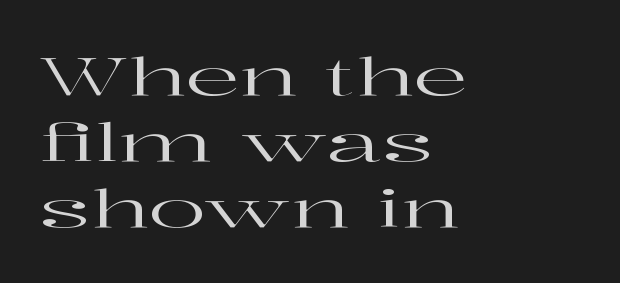
{"serif": "yes", "italic": "no", "width": "wide", "stroke_contrast": "high", "x_height": "medium", "monospaced": "no", "underline": "no", "align": "left", "line_spacing": "normal", "line_spacing_ratio": 1.25, "letter_spacing": "normal", "letter_spacing_em": 0.0, "glyph_px": 53}
